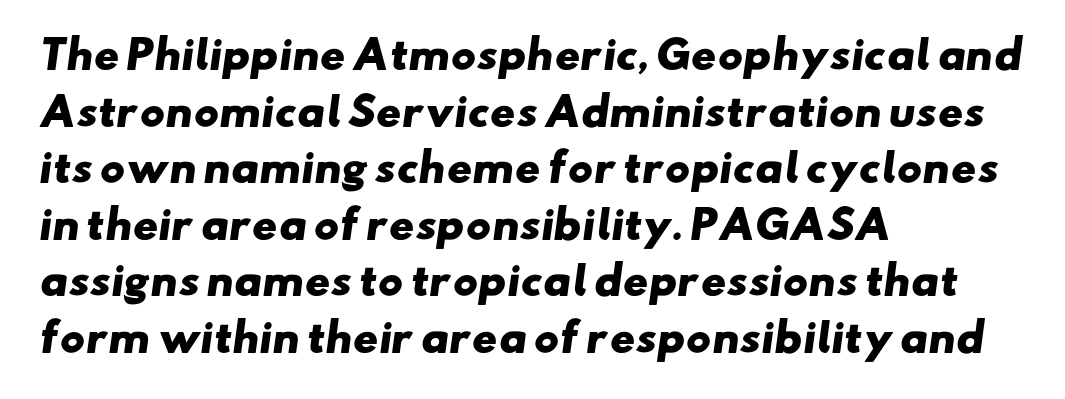
Q: Is the text bold? A: Yes.
Q: Is the typeface a serif or a sans-serif typeface? A: Sans-serif.
Q: Is the text underlined? A: No.
Q: How is the paragraph aligned? A: Left-aligned.
Q: Is the spacing between letters normal or unusually wide? A: Normal.
Q: Is the spacing between lines tight, normal or loose? A: Normal.
Q: Width (condensed, normal, or wide)? A: Wide.
Q: Stroke contrast? A: Low.
Q: x-height? A: Small.
Q: Monospaced? A: No.
